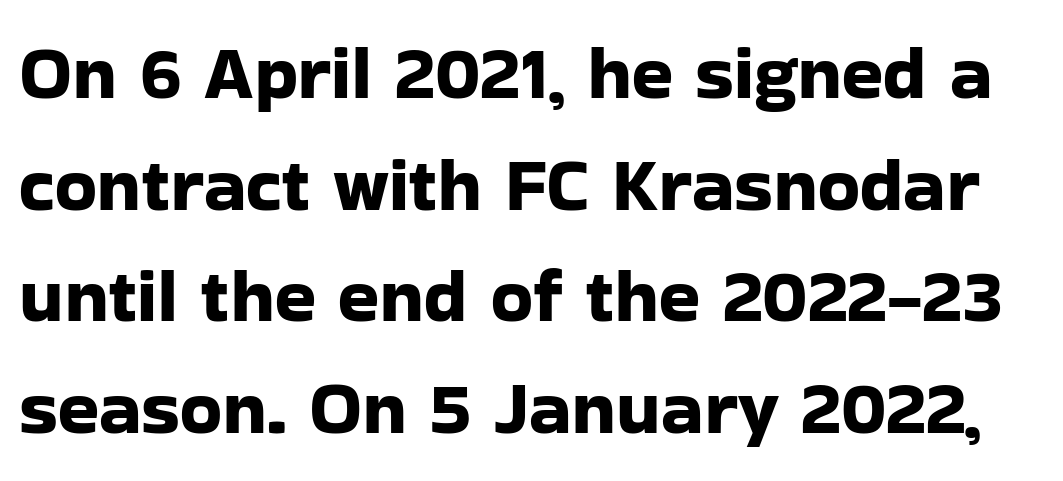
{"serif": "no", "italic": "no", "width": "normal", "stroke_contrast": "low", "x_height": "medium", "monospaced": "no", "underline": "no", "line_spacing": "normal", "line_spacing_ratio": 1.47, "letter_spacing": "normal", "letter_spacing_em": 0.0, "glyph_px": 76}
